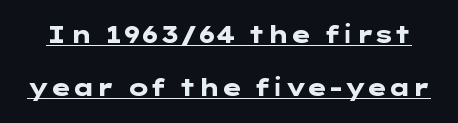
Q: Is the text bold? A: Yes.
Q: Is the text italic (slanted)? A: No, it is upright.
Q: Is the text underlined? A: Yes.
Q: Is the spacing between letters normal or unusually wide? A: Normal.
Q: Is the spacing between lines tight, normal or loose? A: Loose.
